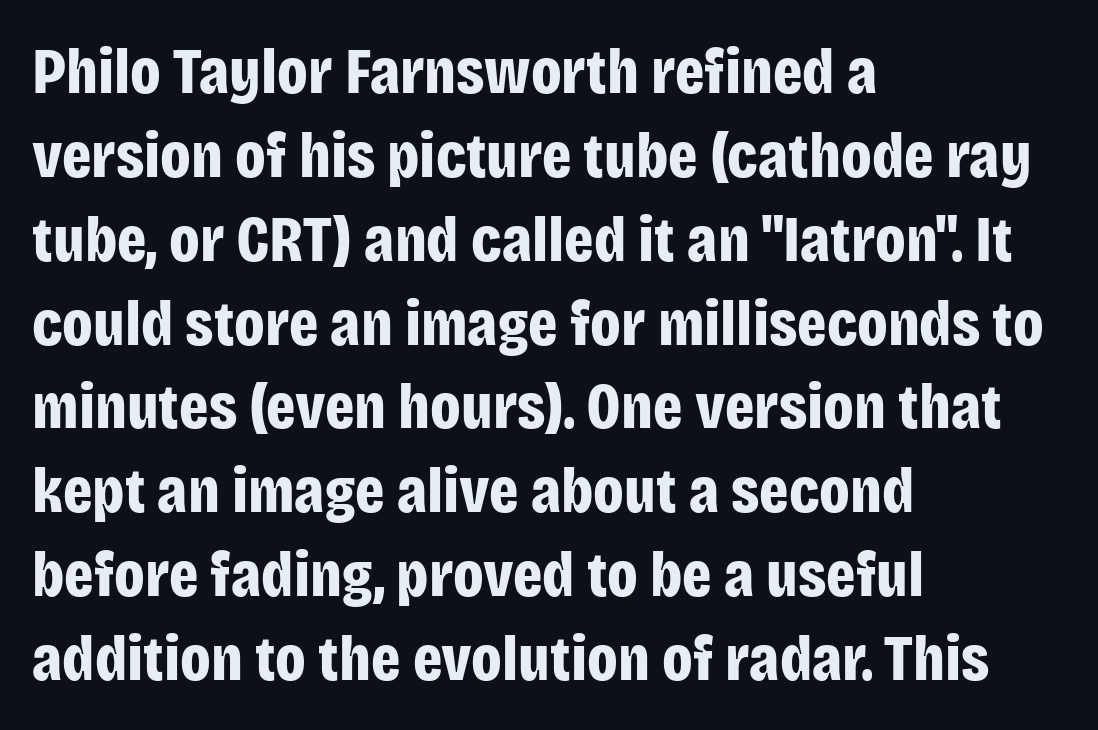
Tall strokes in this sample are plumb rather than angled. Underlining? Definitely not there. Between one letter and the next there's only the usual sliver of space. The passage shown is typed in a proportional face where columns would drift.
